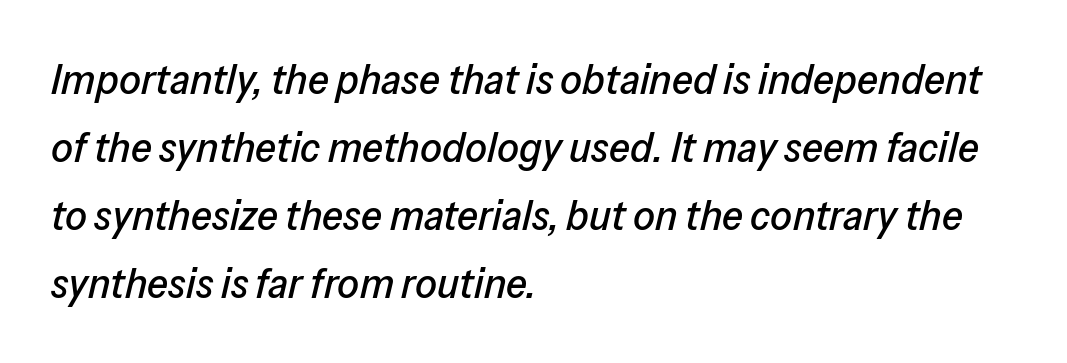
{"italic": "yes", "lean": "right", "slant_degrees": 13, "width": "normal", "stroke_contrast": "low", "x_height": "medium", "monospaced": "no", "underline": "no", "align": "left", "line_spacing": "normal", "line_spacing_ratio": 1.58, "letter_spacing": "normal", "letter_spacing_em": 0.0, "glyph_px": 43}
